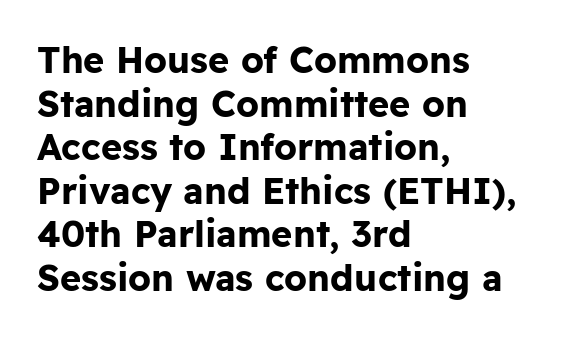
Q: Is the text bold? A: Yes.
Q: Is the text italic (slanted)? A: No, it is upright.
Q: Is the typeface a serif or a sans-serif typeface? A: Sans-serif.
Q: Is the text underlined? A: No.
Q: How is the paragraph aligned? A: Left-aligned.
Q: Is the spacing between letters normal or unusually wide? A: Normal.
Q: Width (condensed, normal, or wide)? A: Normal.
Q: Stroke contrast? A: Low.
Q: x-height? A: Medium.
Q: Monospaced? A: No.
